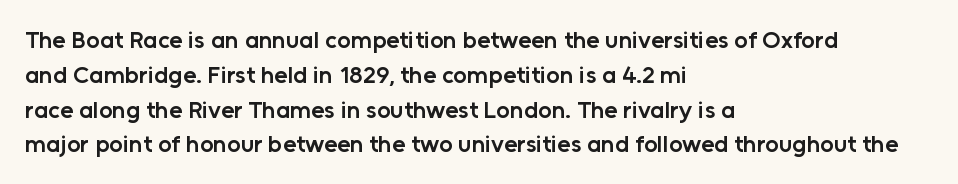
Notice how descenders clear the ascenders below comfortably — that's standard leading. It's the straight-up-and-down kind of type. Horizontally, the lines are justified to the leading edge only. Is the letter spacing exaggerated? No — it looks like the ordinary default. Semibold letterforms, between regular and bold.
